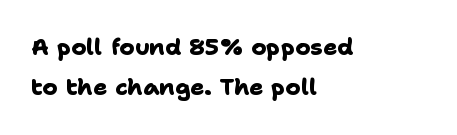
Q: Is the text bold? A: Yes.
Q: Is the text underlined? A: No.
Q: How is the paragraph aligned? A: Left-aligned.
Q: Is the spacing between letters normal or unusually wide? A: Normal.
